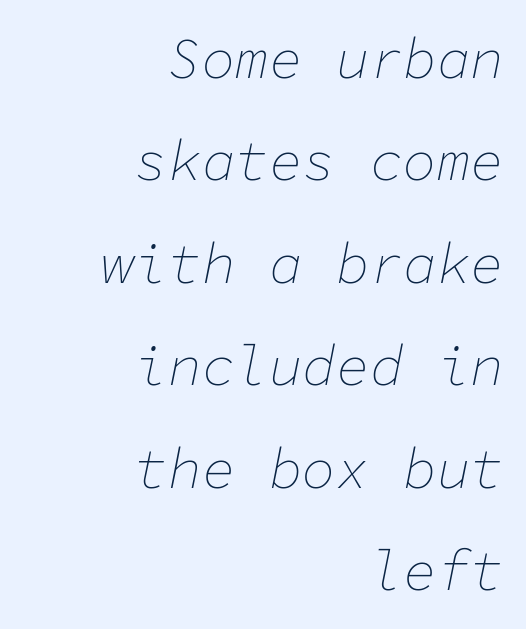
The image shows 56 px thin type, italic (leaning right), monospaced; set right-aligned, line spacing 1.83x, normal letter spacing, not underlined; low stroke contrast and a medium x-height.
